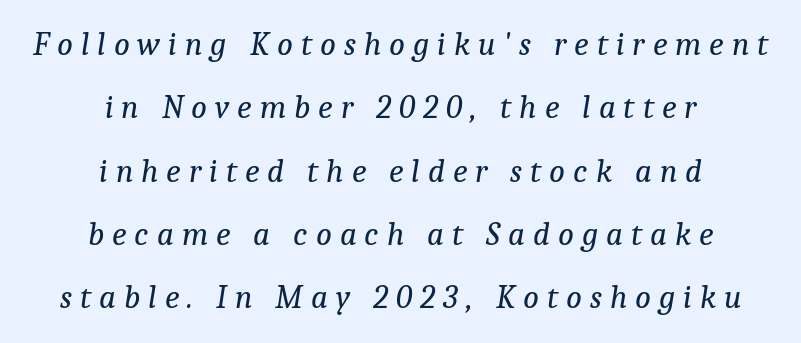
{"serif": "yes", "italic": "yes", "lean": "right", "slant_degrees": 9, "bold": "no", "weight": "regular", "width": "normal", "stroke_contrast": "low", "x_height": "medium", "monospaced": "no", "underline": "no", "align": "center", "line_spacing": "loose", "line_spacing_ratio": 1.92, "letter_spacing": "wide", "letter_spacing_em": 0.24, "glyph_px": 33}
